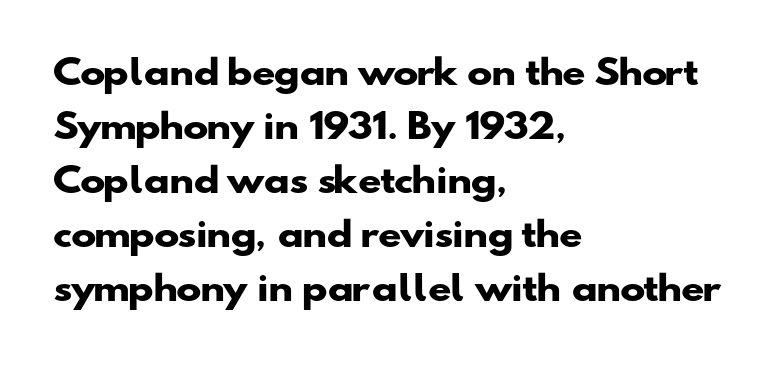
The text was rendered using a sans face with plain stroke endings. Each glyph is drawn with heavy, bold strokes. The lines sit at an ordinary, default distance from one another. Only glyphs here, with clear space below each row.
